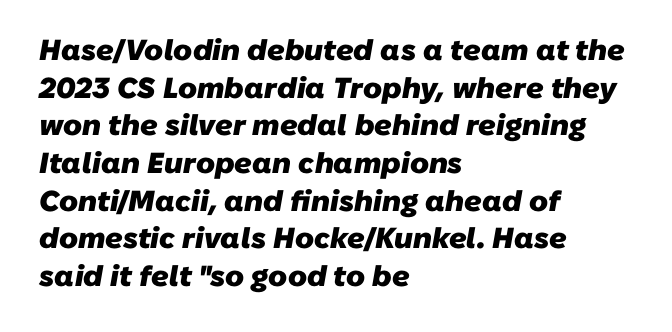
Q: Is the text bold? A: Yes.
Q: Is the typeface a serif or a sans-serif typeface? A: Sans-serif.
Q: Is the text underlined? A: No.
Q: How is the paragraph aligned? A: Left-aligned.
Q: Is the spacing between letters normal or unusually wide? A: Normal.
Q: Is the spacing between lines tight, normal or loose? A: Normal.
Q: Width (condensed, normal, or wide)? A: Normal.
Q: Stroke contrast? A: Low.
Q: x-height? A: Medium.
Q: Monospaced? A: No.
